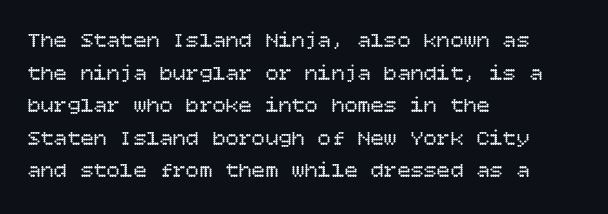
{"italic": "no", "bold": "no", "underline": "no", "align": "left", "line_spacing": "normal", "line_spacing_ratio": 1.48, "letter_spacing": "normal", "letter_spacing_em": 0.0, "glyph_px": 22}
